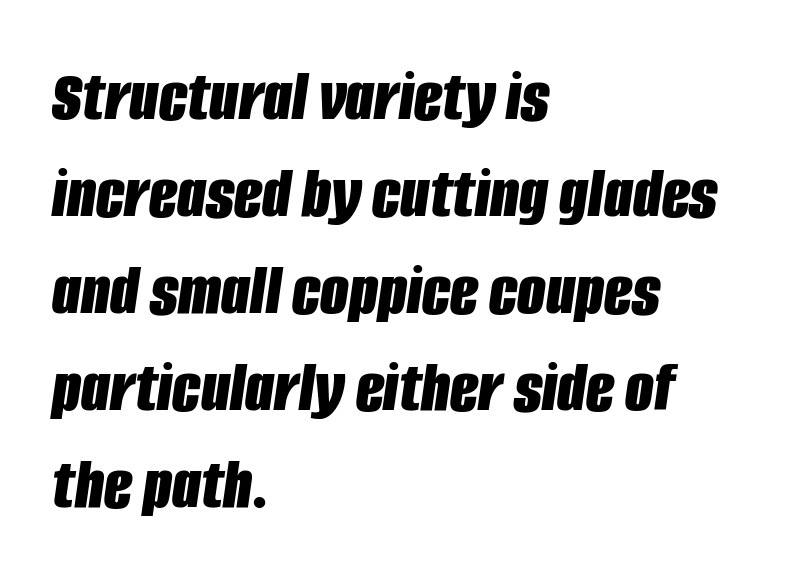
How would I describe the line gaps? Plain and ordinary. Thick stems and heavy bowls — unmistakably bold. The rendering anchors every line to the left-hand side. Character widths vary here, with narrow letters taking less room than wide ones. Letter spacing: default. A typesetter would mark this as italic.
